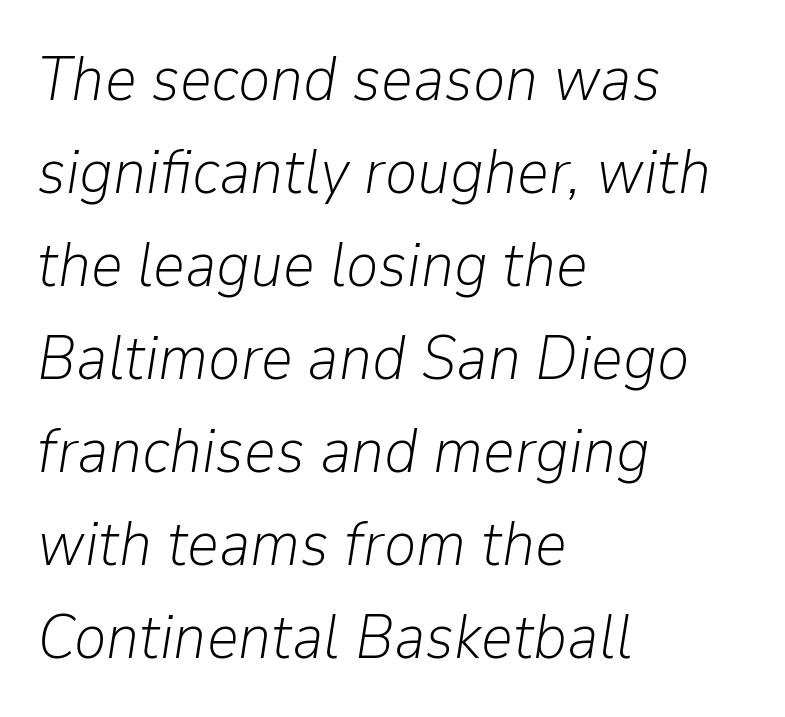
{"italic": "yes", "lean": "right", "slant_degrees": 9, "bold": "no", "weight": "light", "width": "normal", "stroke_contrast": "low", "x_height": "medium", "monospaced": "no", "underline": "no", "align": "left", "line_spacing": "normal", "line_spacing_ratio": 1.5, "letter_spacing": "normal", "letter_spacing_em": 0.0, "glyph_px": 62}
